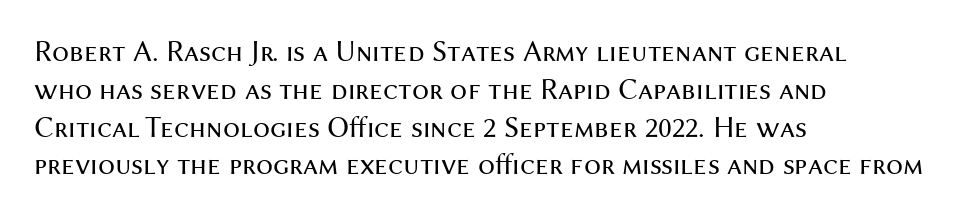
The passage shown is typed in a proportional face where columns would drift. Decoration check: the copy has no underline. The weight tops out at a normal text grade. Regarding leading, the lines here are spaced in the standard way.
